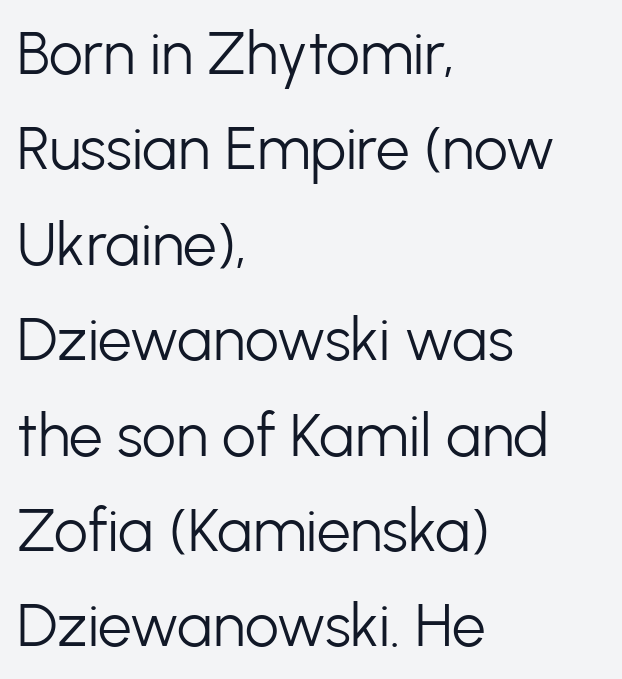
{"serif": "no", "italic": "no", "bold": "no", "weight": "light", "width": "normal", "stroke_contrast": "low", "x_height": "medium", "monospaced": "no", "underline": "no", "align": "left", "line_spacing": "normal", "line_spacing_ratio": 1.59, "letter_spacing": "normal", "letter_spacing_em": 0.0, "glyph_px": 60}
